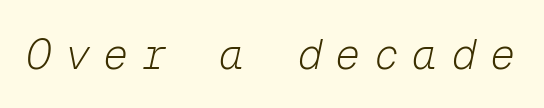
The area under the type is left untouched. Rendered with sloped, italic letterforms. The letters are spread apart with noticeably loose tracking. These lines are rendered in a fixed-pitch font.
